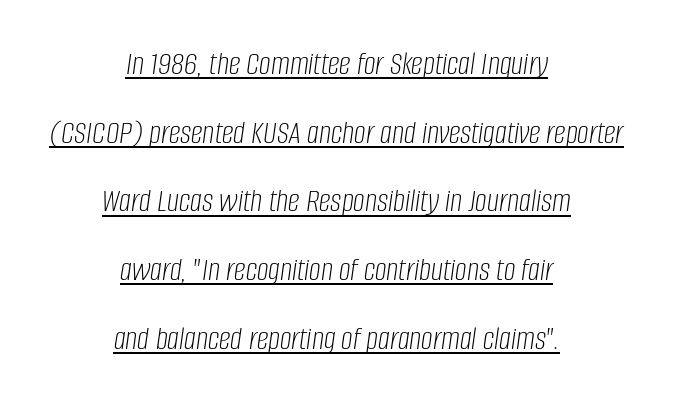
The image shows 33 px light, condensed type, italic (leaning right); set centered, loose line spacing (2.08x), normal letter spacing, underlined; low stroke contrast and a large x-height.
